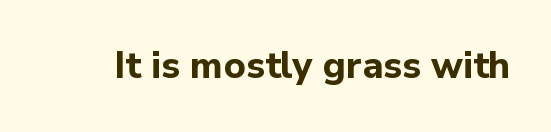
The image shows 37 px bold sans-serif type, upright; set normal letter spacing, not underlined; low stroke contrast and a medium x-height.
